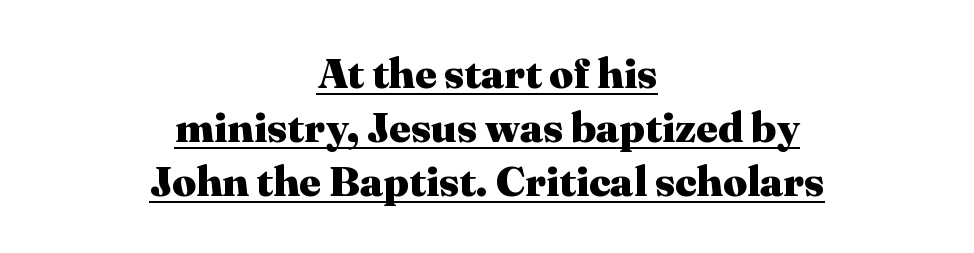
Q: Is the text bold? A: Yes.
Q: Is the text italic (slanted)? A: No, it is upright.
Q: Is the typeface a serif or a sans-serif typeface? A: Serif.
Q: Is the text underlined? A: Yes.
Q: How is the paragraph aligned? A: Centered.
Q: Is the spacing between letters normal or unusually wide? A: Normal.
Q: Is the spacing between lines tight, normal or loose? A: Normal.
Q: Width (condensed, normal, or wide)? A: Normal.
Q: Stroke contrast? A: Medium.
Q: x-height? A: Medium.
Q: Monospaced? A: No.
